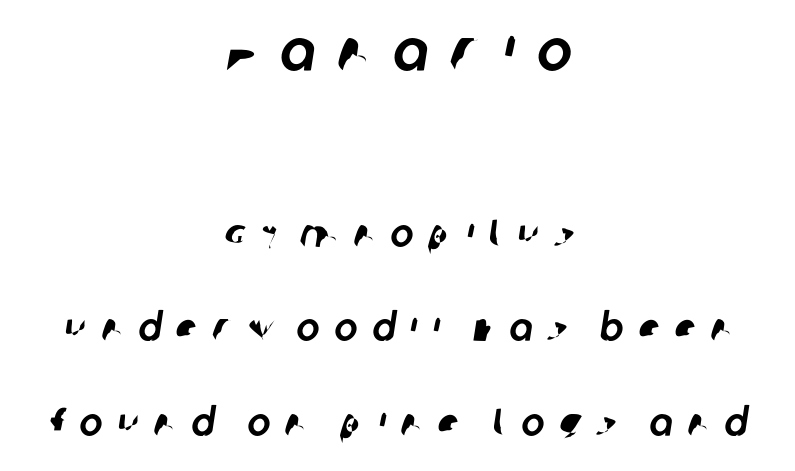
Q: Is the typeface a serif or a sans-serif typeface? A: Sans-serif.
Q: Is the text underlined? A: No.
Q: How is the paragraph aligned? A: Centered.
Q: Is the spacing between letters normal or unusually wide? A: Unusually wide.
Q: Is the spacing between lines tight, normal or loose? A: Loose.
Q: Which block of text is set in a larger size, the first (top) or the second (bottom)? A: The first (top) one.
Q: Width (condensed, normal, or wide)? A: Normal.
Q: Stroke contrast? A: Low.
Q: x-height? A: Large.
Q: Monospaced? A: No.
